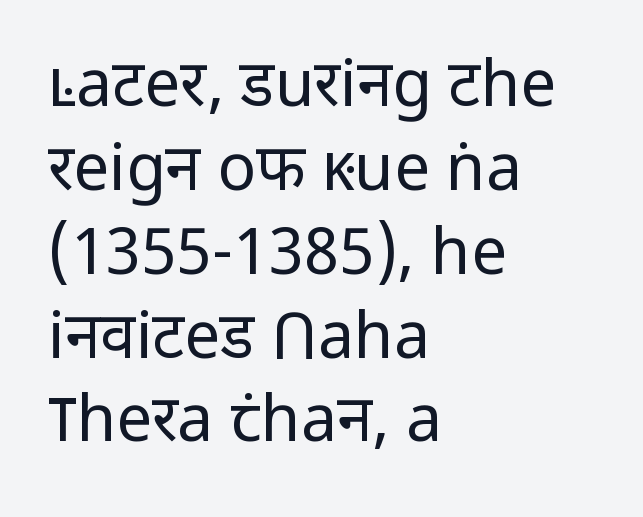
Q: Is the text bold? A: No.
Q: Is the text italic (slanted)? A: No, it is upright.
Q: Is the typeface a serif or a sans-serif typeface? A: Sans-serif.
Q: Is the text underlined? A: No.
Q: How is the paragraph aligned? A: Left-aligned.
Q: Is the spacing between letters normal or unusually wide? A: Normal.
Q: Is the spacing between lines tight, normal or loose? A: Normal.
Q: Width (condensed, normal, or wide)? A: Normal.
Q: Stroke contrast? A: Low.
Q: x-height? A: Medium.
Q: Monospaced? A: No.
